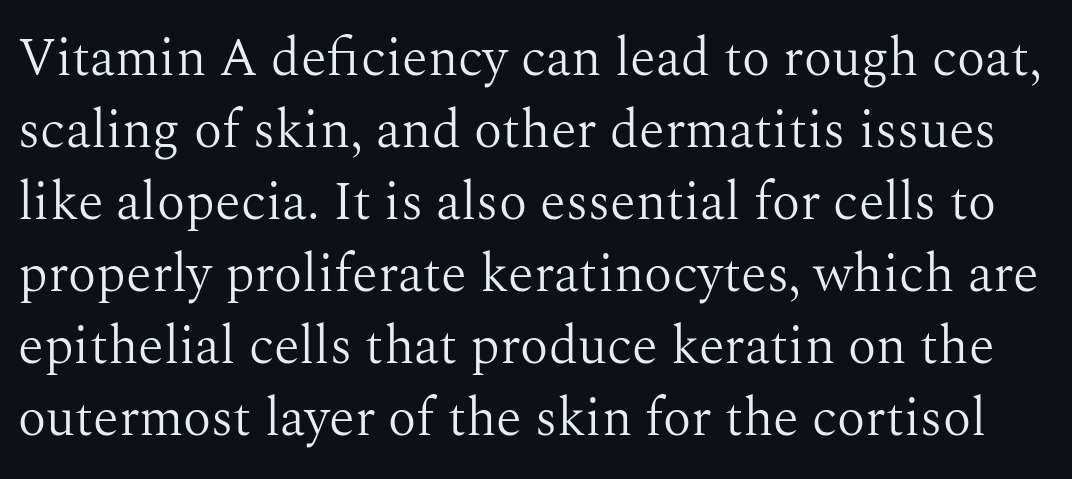
Letters rest on an invisible, unmarked baseline. What's the leading like? Ordinary, nothing unusual. Designer's note — italics off, roman on. In terms of letterspacing, this is plain default setting. Is the stroke heavy? The answer is a plain regular-or-lighter.
